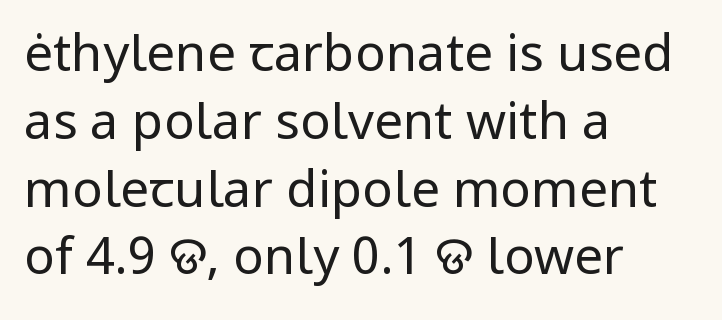
The image shows 51 px regular-weight sans-serif type, upright; set left-aligned, normal line spacing (1.33x), normal letter spacing, not underlined; low stroke contrast and a medium x-height.
